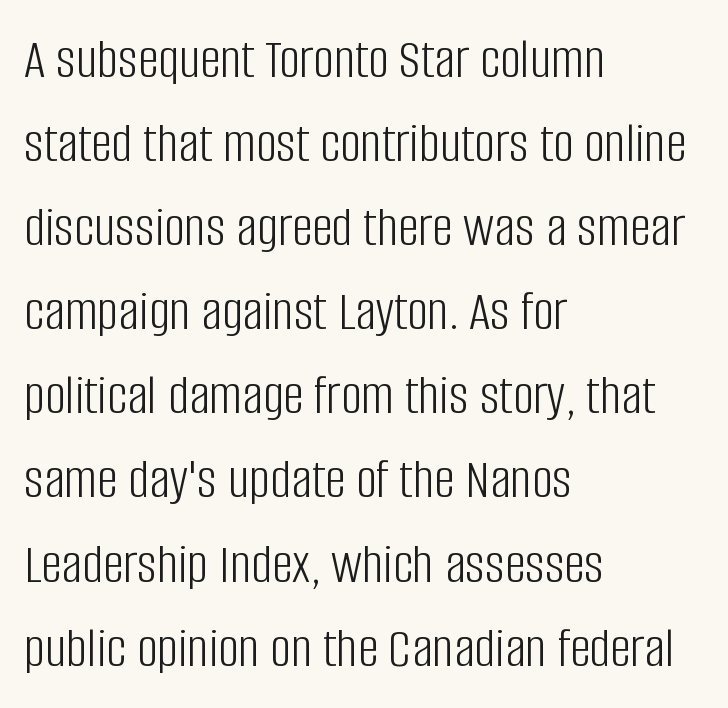
The gaps between neighbouring characters are ordinary and unremarkable. Heaviness? Minimal to ordinary, like unemphasized prose. Check the space under the baseline: it is left empty. Reading down the block, your eye returns to a fixed left position each line.
